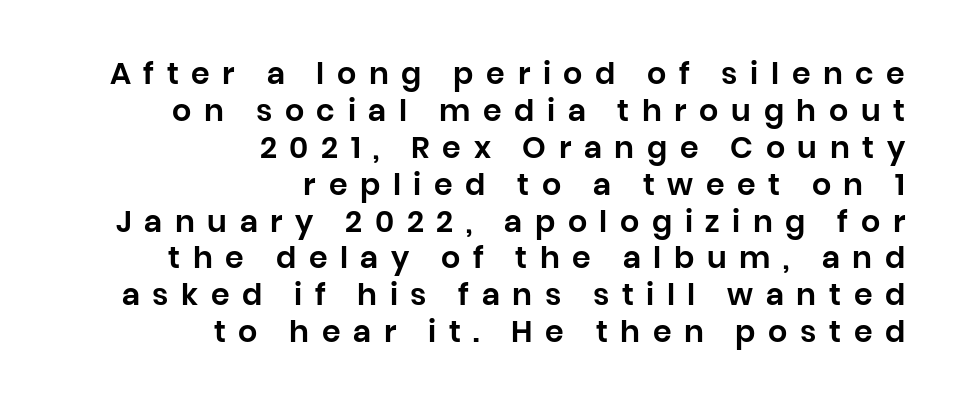
The passage is arranged like a letterhead date or caption credit — flush right. The strip under each line holds only bare page. The font family rendered here belongs to the sans-serif group. A typesetter would call this heavily tracked-out type. The letters advance in unequal steps, a hallmark of proportional type. The axis of the letterforms is exactly vertical.
